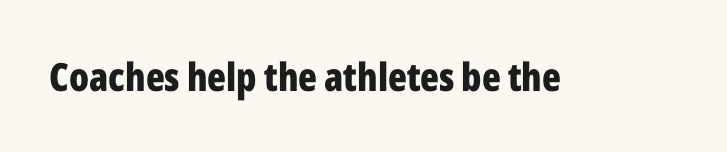
The letters carry no serifs — their stems end cleanly without finishing strokes. The letters advance in unequal steps, a hallmark of proportional type. These words are printed bold, with thick strokes throughout. The axis of the letterforms is exactly vertical.
